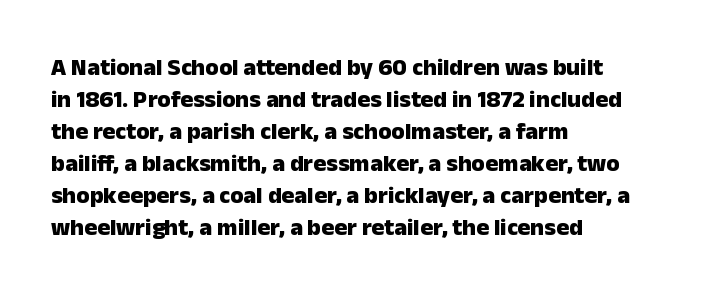
How are the letters spaced? Ordinarily, with no added tracking. Left-aligned paragraph, ragged on the right. The rows are spaced the way most documents space them. The glyphs are unaccompanied by any horizontal stroke below them. Weight check: bold — yes, fully. Ordinary non-slanted type is in use.
